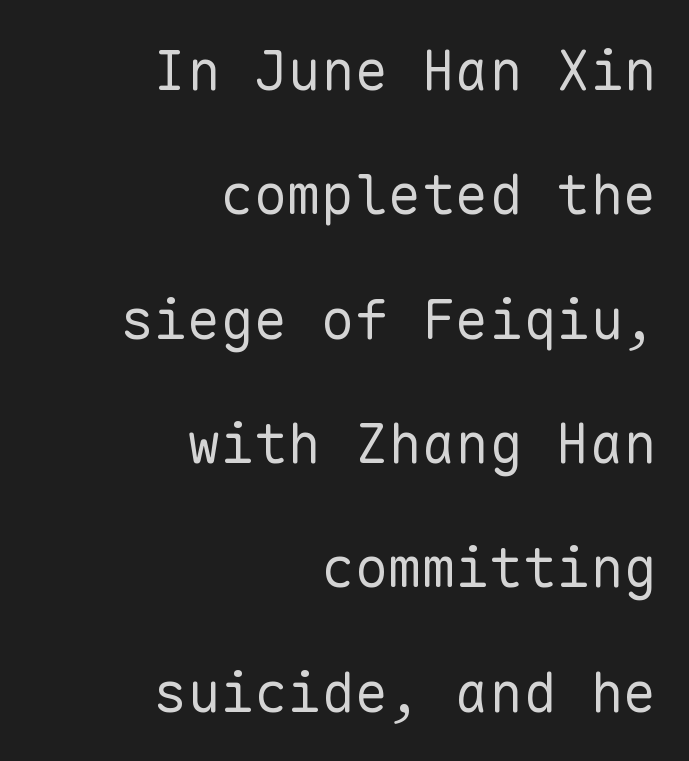
{"serif": "no", "italic": "no", "bold": "no", "weight": "regular", "width": "normal", "stroke_contrast": "low", "x_height": "medium", "monospaced": "yes", "underline": "no", "align": "right", "line_spacing": "loose", "line_spacing_ratio": 2.22, "letter_spacing": "normal", "letter_spacing_em": 0.0, "glyph_px": 56}
